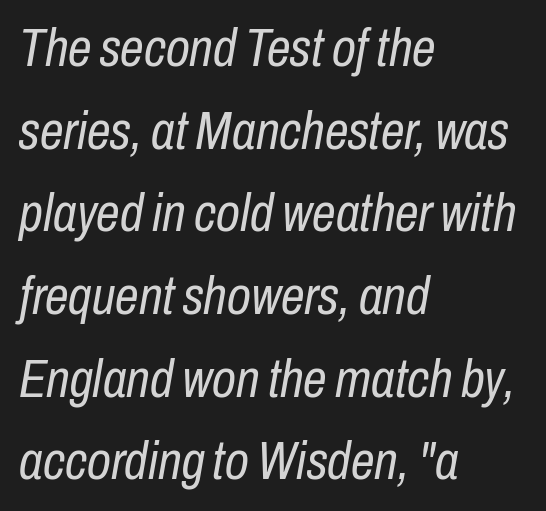
The image shows 53 px regular-weight, condensed type, italic (leaning right); set left-aligned, normal line spacing (1.56x), normal letter spacing, not underlined; low stroke contrast and a medium x-height.
